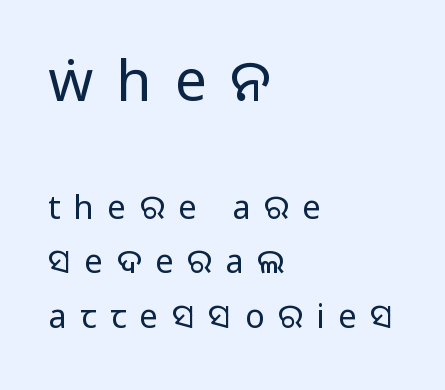
Q: Is the text bold? A: No.
Q: Is the text italic (slanted)? A: No, it is upright.
Q: Is the typeface a serif or a sans-serif typeface? A: Sans-serif.
Q: Is the text underlined? A: No.
Q: How is the paragraph aligned? A: Left-aligned.
Q: Is the spacing between letters normal or unusually wide? A: Unusually wide.
Q: Is the spacing between lines tight, normal or loose? A: Normal.
Q: Which block of text is set in a larger size, the first (top) or the second (bottom)? A: The first (top) one.
Q: Width (condensed, normal, or wide)? A: Normal.
Q: Stroke contrast? A: Low.
Q: x-height? A: Large.
Q: Monospaced? A: No.
